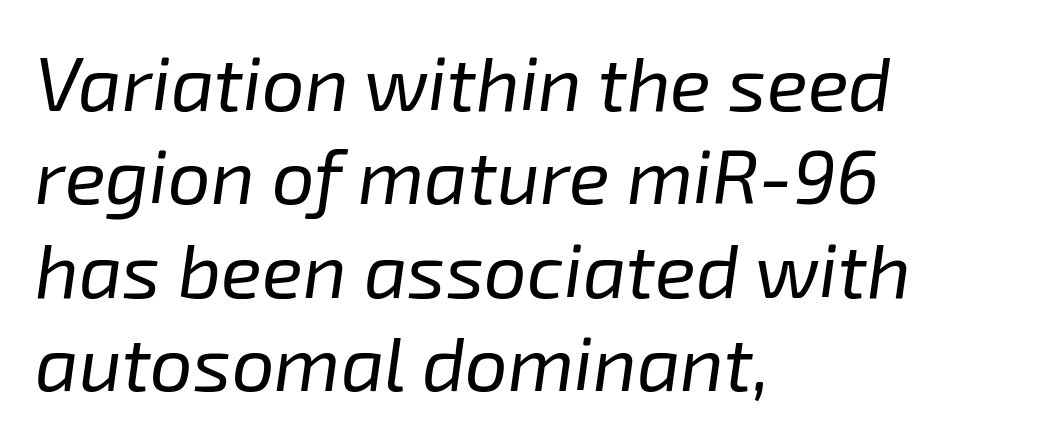
Q: Is the text bold? A: No.
Q: Is the text italic (slanted)? A: Yes, it leans right by about 8 degrees.
Q: Is the text underlined? A: No.
Q: How is the paragraph aligned? A: Left-aligned.
Q: Is the spacing between letters normal or unusually wide? A: Normal.
Q: Width (condensed, normal, or wide)? A: Normal.
Q: Stroke contrast? A: Low.
Q: x-height? A: Medium.
Q: Monospaced? A: No.
